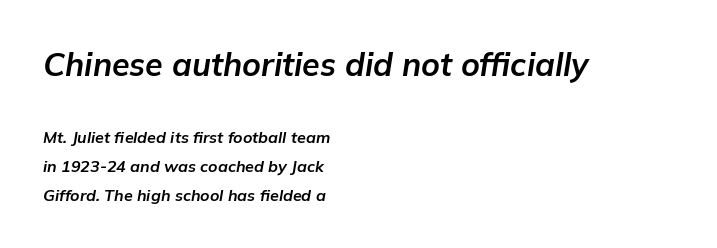
The image shows 32 px bold type, italic (leaning right); set left-aligned, line spacing 1.8x, normal letter spacing, not underlined; the first (top) block is 2.0x larger; low stroke contrast and a medium x-height.
